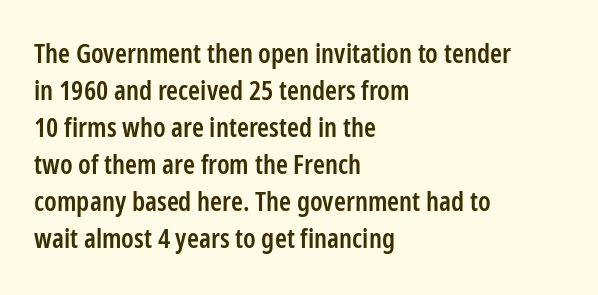
Nobody touched the tracking dial on this one. The space between consecutive lines is moderate. The area under the type is left untouched. Posture: straight, roman, zero tilt. The glyphs have the mass of a demibold cut, below bold.
